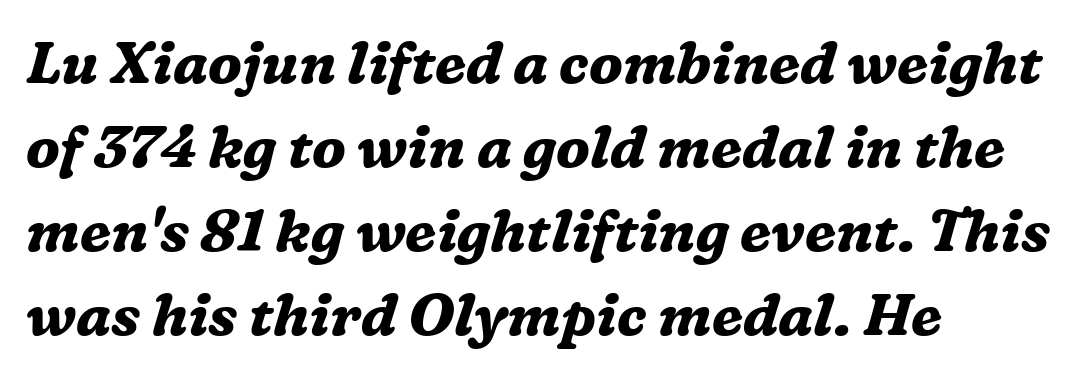
The image shows 58 px bold serif type, italic (leaning right); set left-aligned, normal line spacing (1.45x), normal letter spacing, not underlined; medium stroke contrast and a medium x-height.
